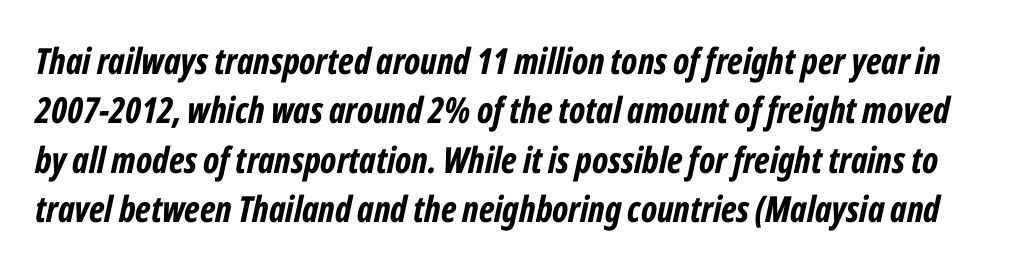
Q: Is the text bold? A: Yes.
Q: Is the text italic (slanted)? A: Yes, it leans right by about 12 degrees.
Q: Is the text underlined? A: No.
Q: Is the spacing between letters normal or unusually wide? A: Normal.
Q: Is the spacing between lines tight, normal or loose? A: Normal.
Q: Width (condensed, normal, or wide)? A: Condensed.
Q: Stroke contrast? A: Low.
Q: x-height? A: Medium.
Q: Monospaced? A: No.
